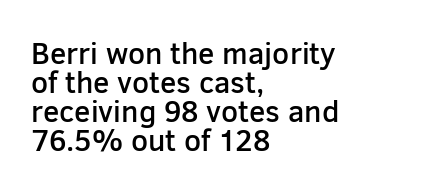
The image shows 30 px semibold sans-serif type, upright; set left-aligned, tight line spacing (0.97x), normal letter spacing, not underlined; low stroke contrast and a medium x-height.
